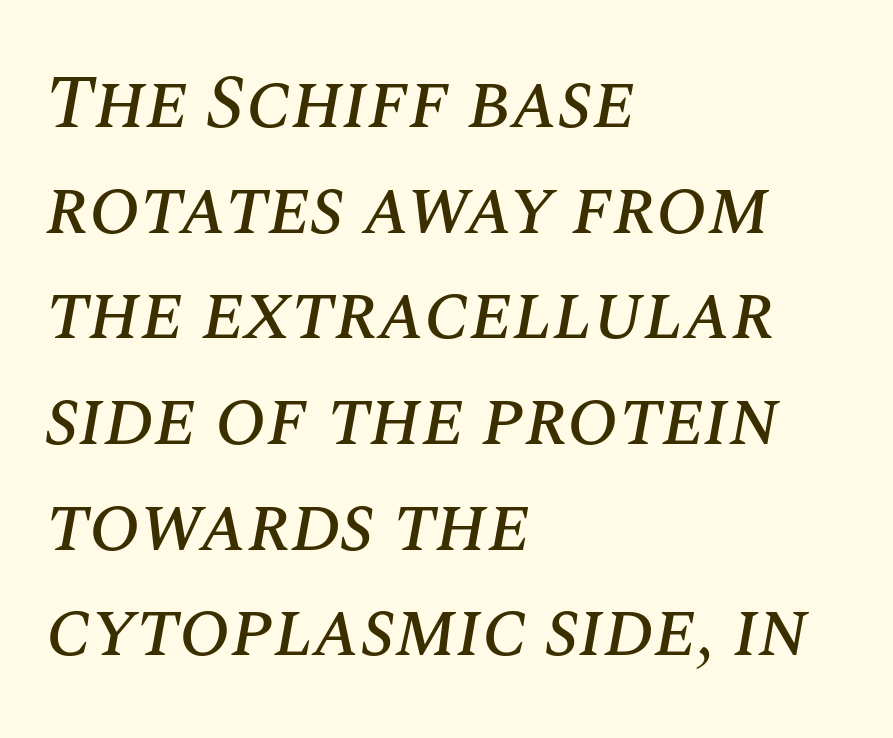
Q: Is the text italic (slanted)? A: Yes, it leans right by about 10 degrees.
Q: Is the text underlined? A: No.
Q: How is the paragraph aligned? A: Left-aligned.
Q: Is the spacing between letters normal or unusually wide? A: Normal.
Q: Is the spacing between lines tight, normal or loose? A: Normal.
Q: Width (condensed, normal, or wide)? A: Normal.
Q: Stroke contrast? A: Medium.
Q: x-height? A: Large.
Q: Monospaced? A: No.
